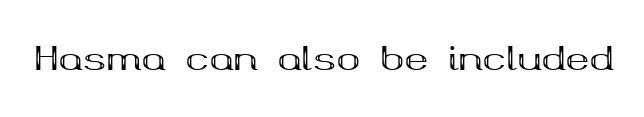
Classification — serif. The baseline area is clear. The letters stand upright; this is a roman face. The characters look thick and weighty, a clear bold. Observe the ordinary spacing: letters are neighbours, not strangers. Proportional: the letters do not fall into vertical columns.
